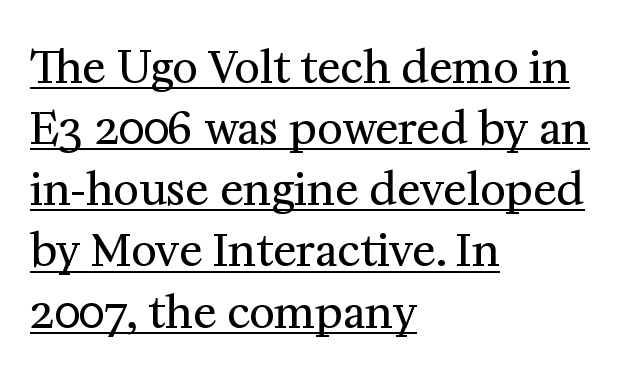
{"serif": "yes", "italic": "no", "bold": "no", "weight": "regular", "width": "normal", "stroke_contrast": "medium", "x_height": "medium", "monospaced": "no", "underline": "yes", "align": "left", "line_spacing": "normal", "line_spacing_ratio": 1.39, "letter_spacing": "normal", "letter_spacing_em": 0.0, "glyph_px": 44}
